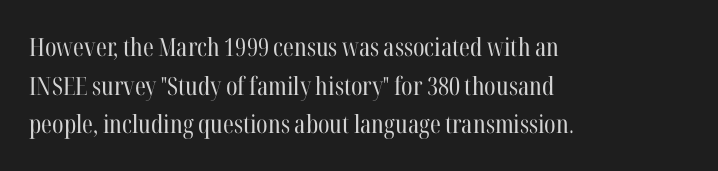
Notice how descenders clear the ascenders below comfortably — that's standard leading. Posture: vertical. Letter spacing: default. This rendering uses left alignment, leaving the right contour irregular.
